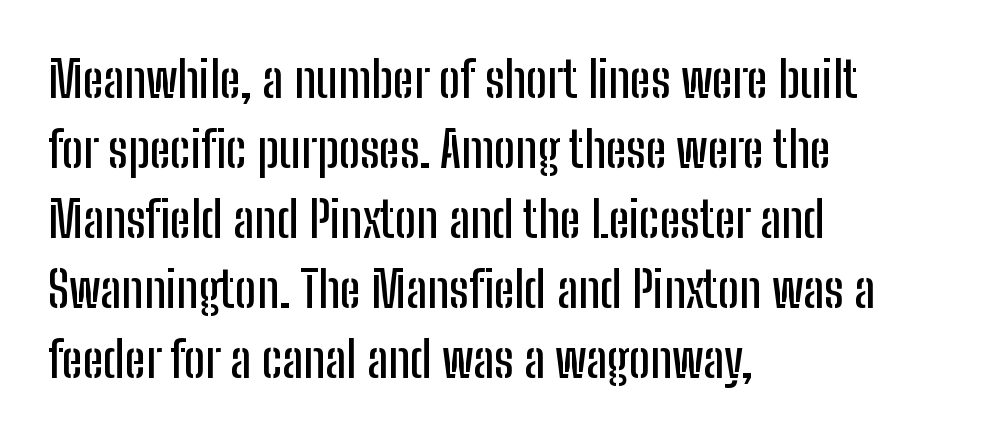
{"serif": "no", "italic": "no", "width": "condensed", "stroke_contrast": "low", "x_height": "medium", "monospaced": "no", "underline": "no", "align": "left", "line_spacing": "normal", "line_spacing_ratio": 1.4, "letter_spacing": "normal", "letter_spacing_em": 0.0, "glyph_px": 50}
